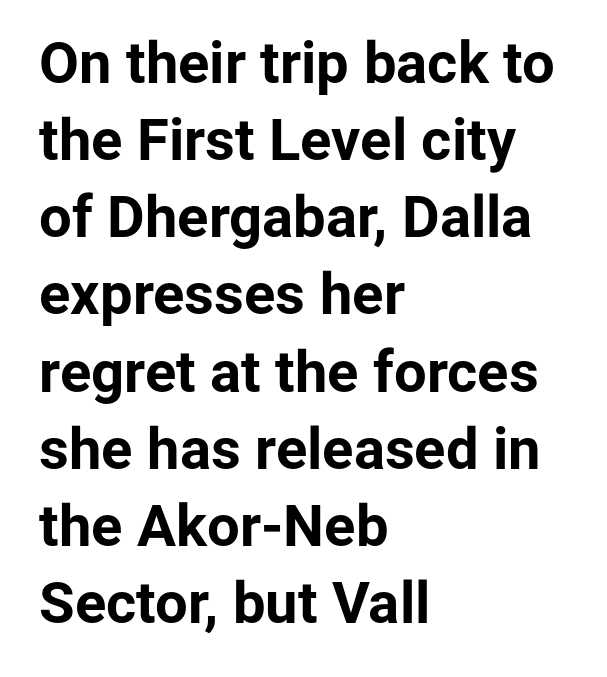
The image shows 58 px bold sans-serif type, upright; set left-aligned, normal line spacing (1.33x), normal letter spacing, not underlined; low stroke contrast and a medium x-height.
